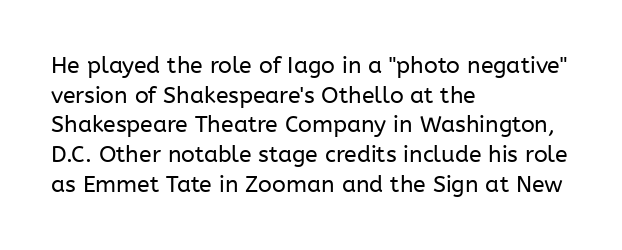
{"italic": "no", "bold": "no", "underline": "no", "align": "left", "line_spacing": "normal", "line_spacing_ratio": 1.29, "letter_spacing": "normal", "letter_spacing_em": 0.0, "glyph_px": 23}
